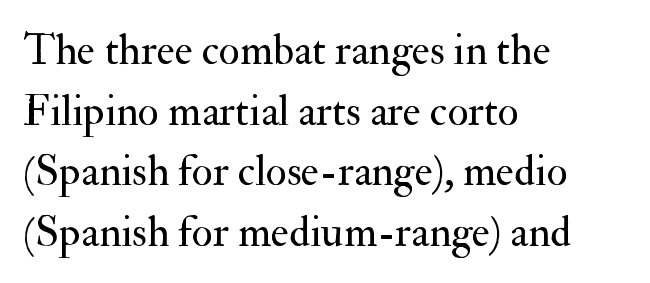
The image shows 43 px regular-weight serif type, upright; set left-aligned, normal line spacing (1.41x), normal letter spacing, not underlined; medium stroke contrast and a small x-height.
